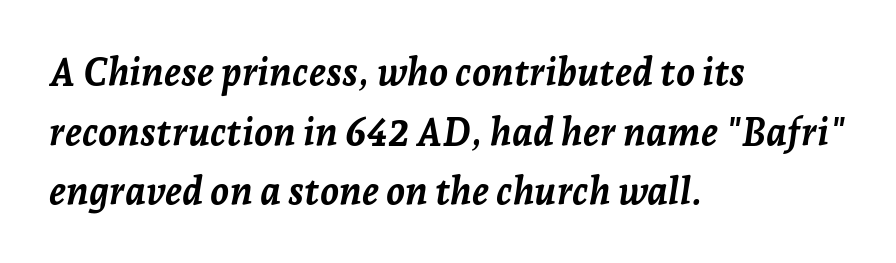
Where is the straight margin? On the left. The letters sit at their default tracking, neither squeezed nor spread. Yep, that's italic — everything's leaning. Only glyphs here, with clear space below each row. Whoever set this chose a conventional vertical rhythm. The letters are bold, with thick, heavy strokes.
